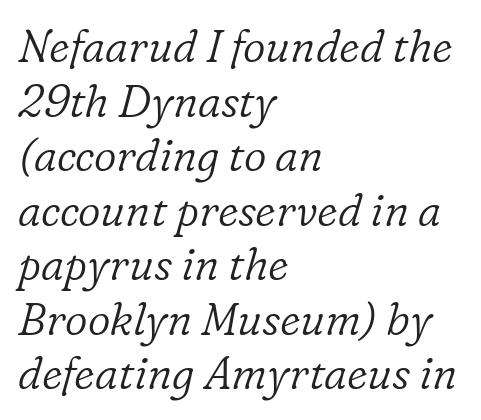
The image shows 44 px light serif type, italic (leaning right); set left-aligned, line spacing 1.24x, normal letter spacing, not underlined; low stroke contrast and a medium x-height.
